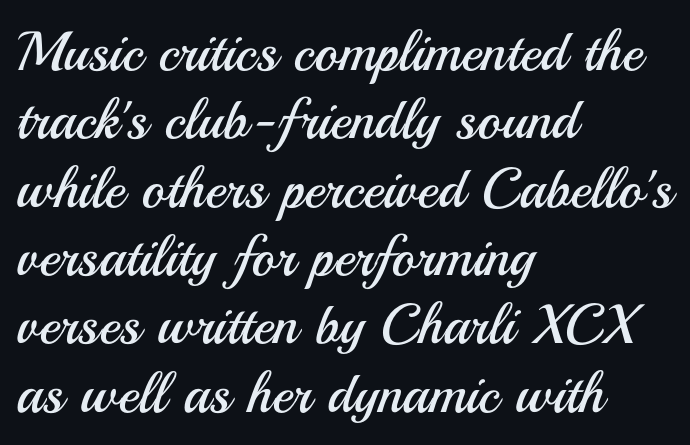
{"serif": "no", "bold": "no", "weight": "regular", "width": "normal", "stroke_contrast": "medium", "x_height": "small", "monospaced": "no", "underline": "no", "align": "left", "line_spacing_ratio": 1.22, "letter_spacing": "normal", "letter_spacing_em": 0.0, "glyph_px": 56}
